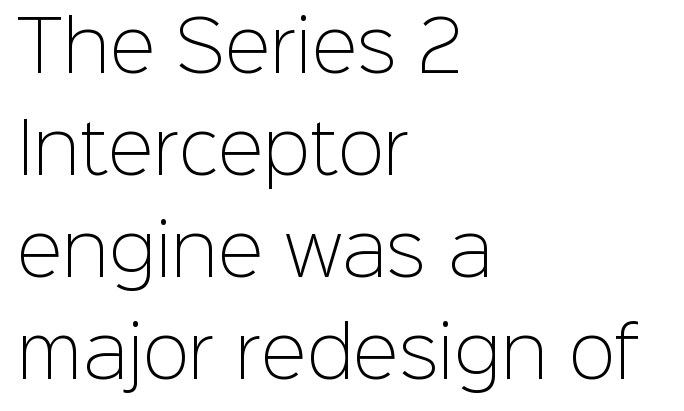
Q: Is the text bold? A: No.
Q: Is the text italic (slanted)? A: No, it is upright.
Q: Is the typeface a serif or a sans-serif typeface? A: Sans-serif.
Q: Is the text underlined? A: No.
Q: How is the paragraph aligned? A: Left-aligned.
Q: Is the spacing between letters normal or unusually wide? A: Normal.
Q: Is the spacing between lines tight, normal or loose? A: Normal.
Q: Width (condensed, normal, or wide)? A: Normal.
Q: Stroke contrast? A: Low.
Q: x-height? A: Medium.
Q: Monospaced? A: No.
